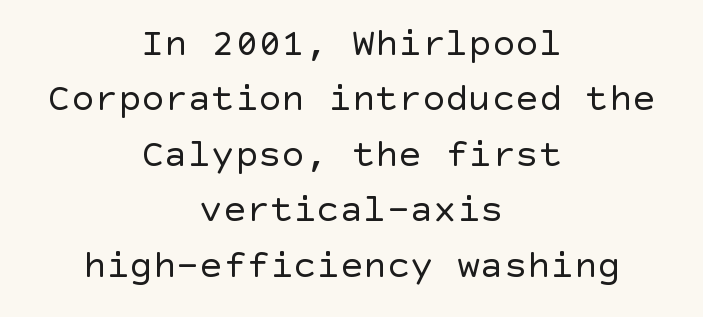
The image shows 39 px regular-weight sans-serif type, upright; set centered, normal line spacing (1.42x), normal letter spacing, not underlined; a large x-height.
